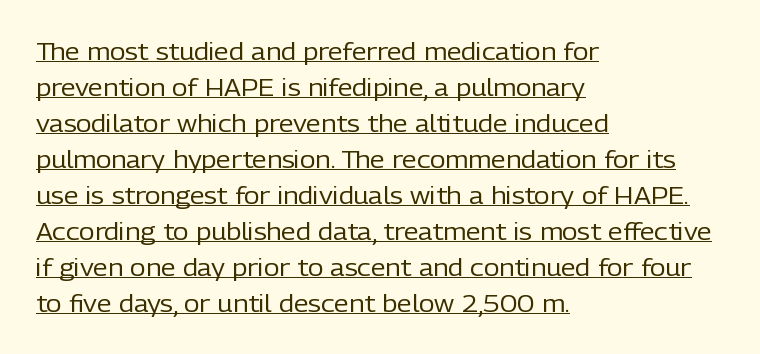
Q: Is the text bold? A: No.
Q: Is the text italic (slanted)? A: No, it is upright.
Q: Is the text underlined? A: Yes.
Q: How is the paragraph aligned? A: Left-aligned.
Q: Is the spacing between letters normal or unusually wide? A: Normal.
Q: Is the spacing between lines tight, normal or loose? A: Normal.
